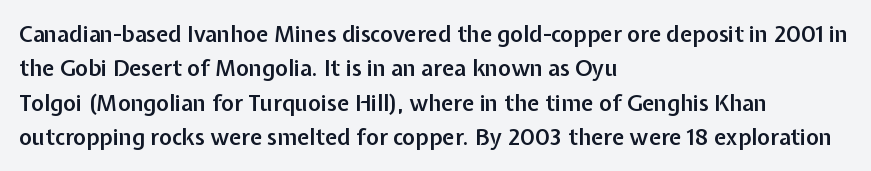
{"italic": "no", "bold": "semi", "underline": "no", "align": "left", "line_spacing": "normal", "line_spacing_ratio": 1.56, "letter_spacing": "normal", "letter_spacing_em": 0.0, "glyph_px": 22}
